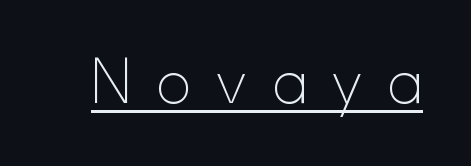
The letterforms stand isolated, each surrounded by extra space. Each letter's strokes conclude bluntly, with no projecting serifs. Tall strokes in this sample are plumb rather than angled. Beneath each row of characters lies a ruled line. Proportional: the letters do not fall into vertical columns.
